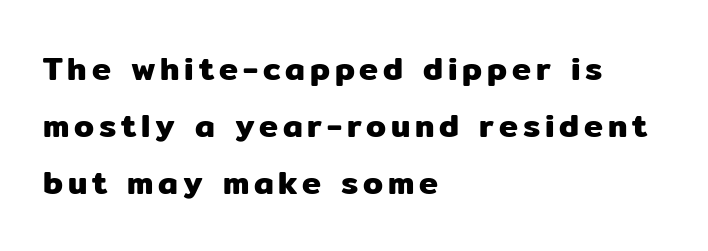
{"serif": "no", "italic": "no", "width": "normal", "stroke_contrast": "low", "x_height": "medium", "monospaced": "no", "underline": "no", "align": "left", "line_spacing_ratio": 1.78, "glyph_px": 32}
